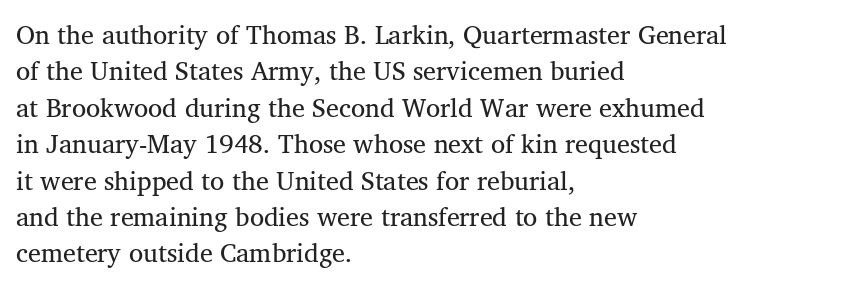
The image shows 26 px text type; set left-aligned, normal line spacing (1.4x), normal letter spacing, not underlined.
